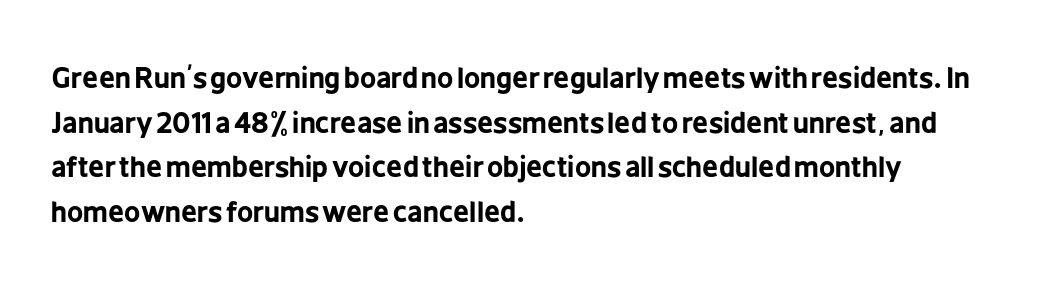
Q: Is the text bold? A: Yes.
Q: Is the text italic (slanted)? A: No, it is upright.
Q: Is the typeface a serif or a sans-serif typeface? A: Sans-serif.
Q: Is the text underlined? A: No.
Q: How is the paragraph aligned? A: Left-aligned.
Q: Is the spacing between letters normal or unusually wide? A: Normal.
Q: Is the spacing between lines tight, normal or loose? A: Normal.
Q: Width (condensed, normal, or wide)? A: Condensed.
Q: Stroke contrast? A: Low.
Q: x-height? A: Medium.
Q: Monospaced? A: No.
